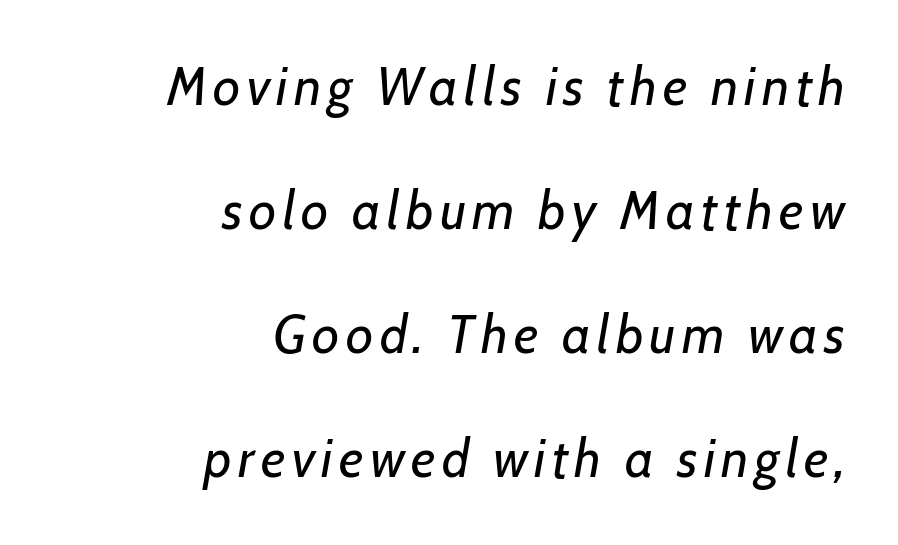
Q: Is the text bold? A: No.
Q: Is the text italic (slanted)? A: Yes, it leans right by about 7 degrees.
Q: Is the text underlined? A: No.
Q: How is the paragraph aligned? A: Right-aligned.
Q: Is the spacing between lines tight, normal or loose? A: Loose.
Q: Width (condensed, normal, or wide)? A: Normal.
Q: Stroke contrast? A: Low.
Q: x-height? A: Medium.
Q: Monospaced? A: No.
